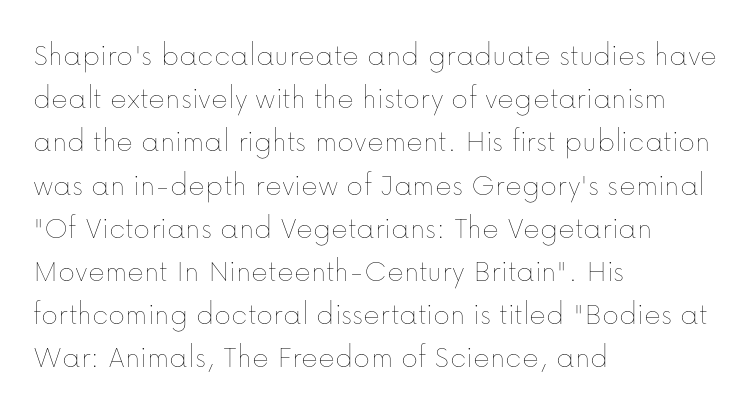
{"italic": "no", "bold": "no", "weight": "thin", "width": "normal", "stroke_contrast": "low", "x_height": "medium", "monospaced": "no", "underline": "no", "align": "left", "line_spacing": "normal", "line_spacing_ratio": 1.35, "letter_spacing": "normal", "letter_spacing_em": 0.0, "glyph_px": 32}
